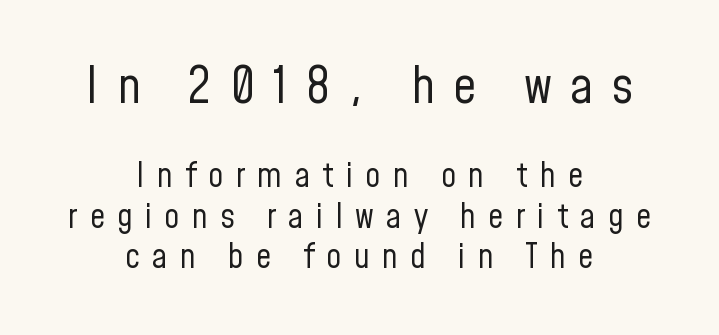
Q: Is the text bold? A: No.
Q: Is the text italic (slanted)? A: No, it is upright.
Q: Is the typeface a serif or a sans-serif typeface? A: Sans-serif.
Q: Is the text underlined? A: No.
Q: How is the paragraph aligned? A: Centered.
Q: Is the spacing between letters normal or unusually wide? A: Unusually wide.
Q: Which block of text is set in a larger size, the first (top) or the second (bottom)? A: The first (top) one.
Q: Width (condensed, normal, or wide)? A: Condensed.
Q: Stroke contrast? A: Low.
Q: x-height? A: Medium.
Q: Monospaced? A: No.
